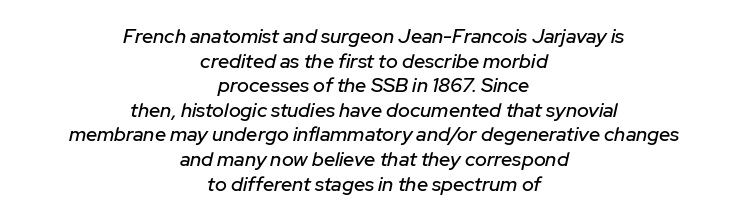
Q: Is the text italic (slanted)? A: Yes, it leans right by about 12 degrees.
Q: Is the text underlined? A: No.
Q: How is the paragraph aligned? A: Centered.
Q: Is the spacing between letters normal or unusually wide? A: Normal.
